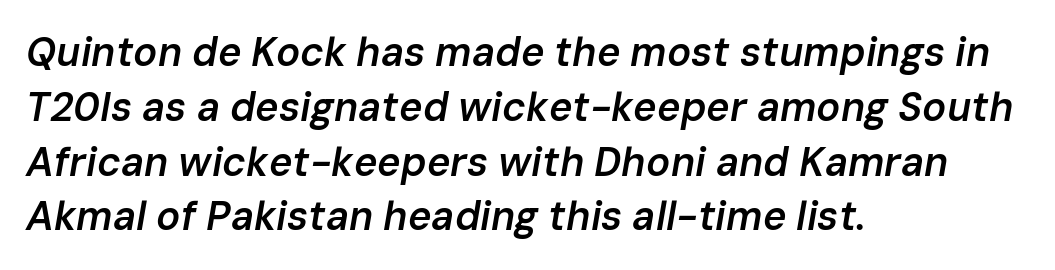
{"italic": "yes", "lean": "right", "slant_degrees": 10, "bold": "semi", "weight": "semibold", "width": "normal", "stroke_contrast": "low", "x_height": "medium", "monospaced": "no", "underline": "no", "align": "left", "line_spacing": "normal", "line_spacing_ratio": 1.37, "letter_spacing": "normal", "letter_spacing_em": 0.0, "glyph_px": 40}
